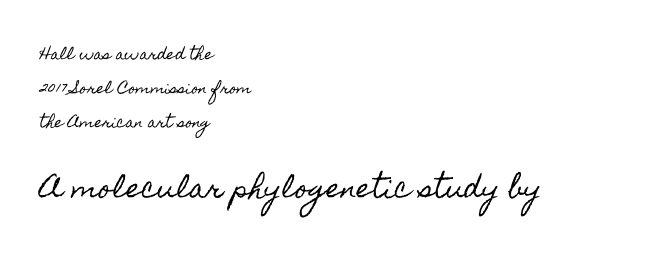
{"underline": "no", "align": "left", "line_spacing": "loose", "line_spacing_ratio": 2.43, "letter_spacing": "normal", "letter_spacing_em": 0.0, "larger_block": "second", "size_ratio": 1.86, "glyph_px": 26}
